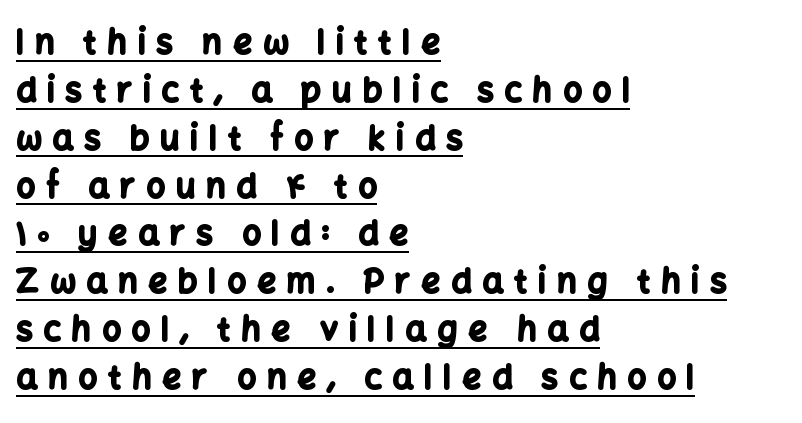
{"serif": "no", "italic": "no", "bold": "yes", "weight": "bold", "width": "normal", "stroke_contrast": "low", "x_height": "medium", "monospaced": "no", "underline": "yes", "align": "left", "line_spacing": "normal", "line_spacing_ratio": 1.45, "letter_spacing": "wide", "letter_spacing_em": 0.33, "glyph_px": 33}
